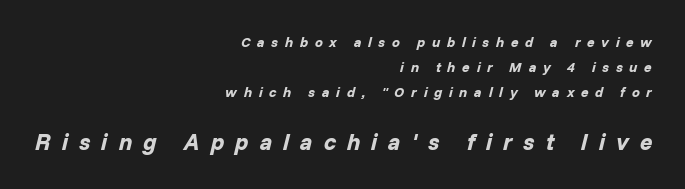
Q: Is the text bold? A: Yes.
Q: Is the text italic (slanted)? A: Yes, it leans right by about 14 degrees.
Q: Is the text underlined? A: No.
Q: How is the paragraph aligned? A: Right-aligned.
Q: Is the spacing between letters normal or unusually wide? A: Unusually wide.
Q: Which block of text is set in a larger size, the first (top) or the second (bottom)? A: The second (bottom) one.
